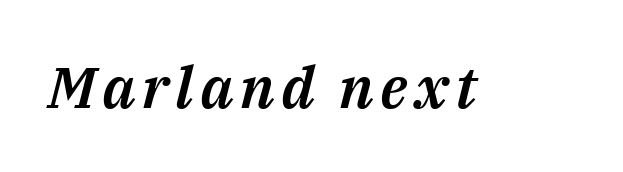
Q: Is the text italic (slanted)? A: Yes, it leans right by about 14 degrees.
Q: Is the text underlined? A: No.
Q: Width (condensed, normal, or wide)? A: Normal.
Q: Stroke contrast? A: Medium.
Q: x-height? A: Medium.
Q: Monospaced? A: No.
